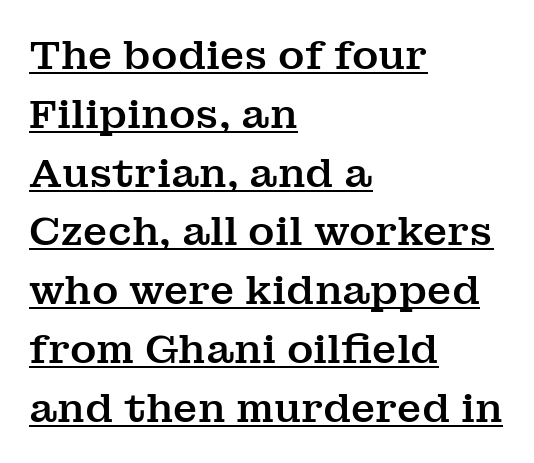
The image shows 40 px serif type, upright; set left-aligned, normal line spacing (1.47x), normal letter spacing, underlined; medium stroke contrast and a medium x-height.
